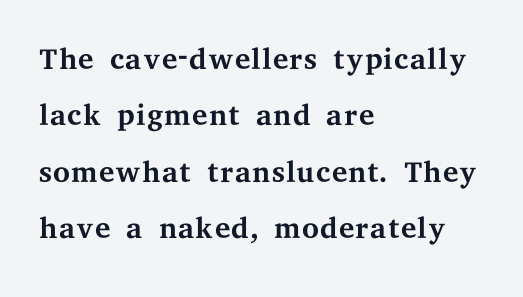
Q: Is the text bold? A: No.
Q: Is the text italic (slanted)? A: No, it is upright.
Q: Is the typeface a serif or a sans-serif typeface? A: Serif.
Q: Is the text underlined? A: No.
Q: How is the paragraph aligned? A: Left-aligned.
Q: Is the spacing between letters normal or unusually wide? A: Normal.
Q: Is the spacing between lines tight, normal or loose? A: Normal.
Q: Width (condensed, normal, or wide)? A: Wide.
Q: Stroke contrast? A: Medium.
Q: x-height? A: Medium.
Q: Monospaced? A: No.
